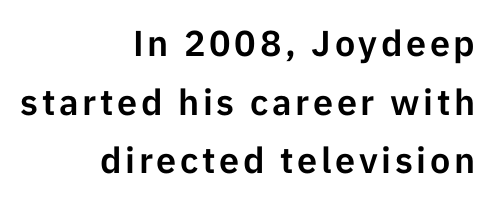
Q: Is the text italic (slanted)? A: No, it is upright.
Q: Is the typeface a serif or a sans-serif typeface? A: Sans-serif.
Q: Is the text underlined? A: No.
Q: How is the paragraph aligned? A: Right-aligned.
Q: Is the spacing between lines tight, normal or loose? A: Normal.
Q: Width (condensed, normal, or wide)? A: Normal.
Q: Stroke contrast? A: Low.
Q: x-height? A: Medium.
Q: Monospaced? A: No.
